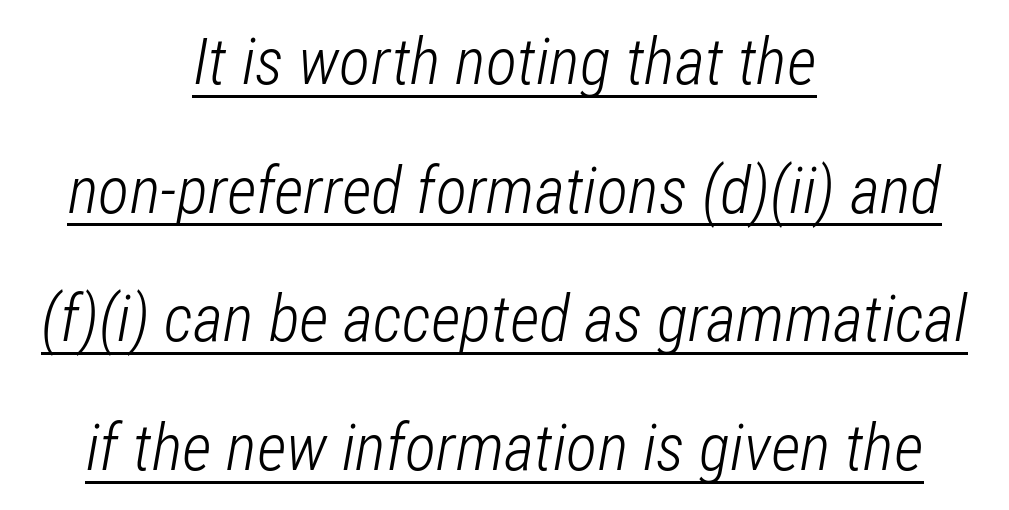
The image shows 65 px light, condensed type, italic (leaning right); set centered, loose line spacing (1.98x), normal letter spacing, underlined; low stroke contrast and a medium x-height.
